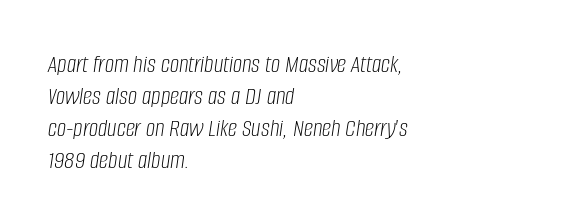
The image shows 26 px text type, italic (leaning right); set left-aligned, line spacing 1.23x, normal letter spacing, not underlined.
